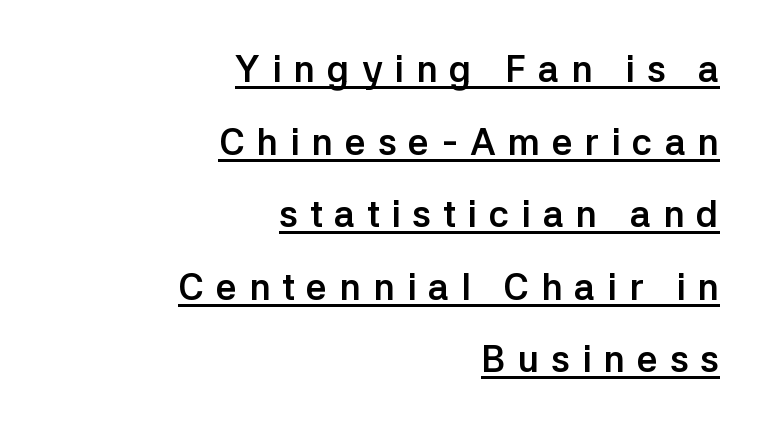
Q: Is the text bold? A: Yes.
Q: Is the text italic (slanted)? A: No, it is upright.
Q: Is the typeface a serif or a sans-serif typeface? A: Sans-serif.
Q: Is the text underlined? A: Yes.
Q: How is the paragraph aligned? A: Right-aligned.
Q: Is the spacing between letters normal or unusually wide? A: Unusually wide.
Q: Is the spacing between lines tight, normal or loose? A: Loose.
Q: Width (condensed, normal, or wide)? A: Normal.
Q: Stroke contrast? A: Low.
Q: x-height? A: Medium.
Q: Monospaced? A: No.
